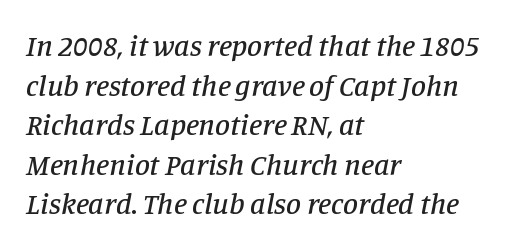
Q: Is the text italic (slanted)? A: Yes, it leans right by about 11 degrees.
Q: Is the typeface a serif or a sans-serif typeface? A: Serif.
Q: Is the text underlined? A: No.
Q: How is the paragraph aligned? A: Left-aligned.
Q: Is the spacing between letters normal or unusually wide? A: Normal.
Q: Is the spacing between lines tight, normal or loose? A: Normal.
Q: Width (condensed, normal, or wide)? A: Normal.
Q: Stroke contrast? A: Low.
Q: x-height? A: Large.
Q: Monospaced? A: No.
